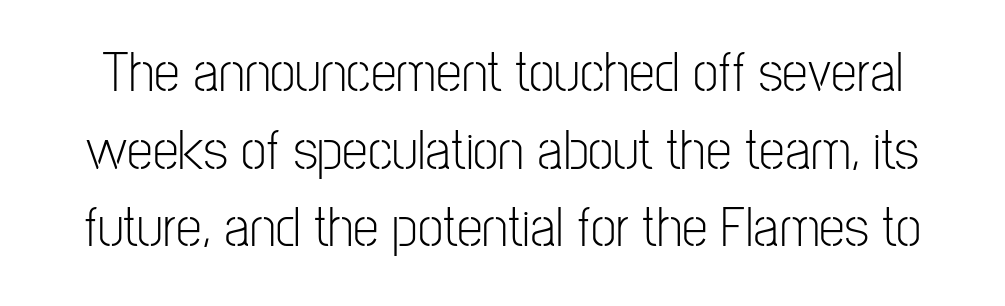
Q: Is the text bold? A: No.
Q: Is the text italic (slanted)? A: No, it is upright.
Q: Is the typeface a serif or a sans-serif typeface? A: Sans-serif.
Q: Is the text underlined? A: No.
Q: Is the spacing between letters normal or unusually wide? A: Normal.
Q: Is the spacing between lines tight, normal or loose? A: Normal.
Q: Width (condensed, normal, or wide)? A: Condensed.
Q: Stroke contrast? A: Low.
Q: x-height? A: Medium.
Q: Monospaced? A: No.
